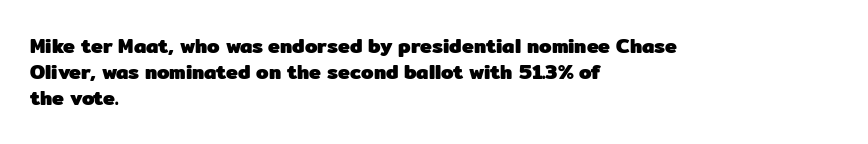
A typesetter would call this zero additional tracking. A classic flush-left, rag-right setting is used for this passage. The letters stand upright; this is a roman face. The glyphs are unaccompanied by any horizontal stroke below them. Line spacing here is normal.
